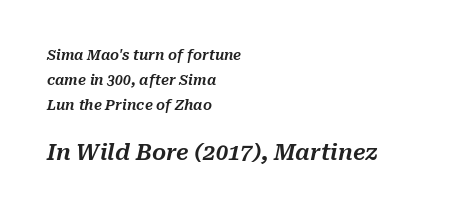
Q: Is the text italic (slanted)? A: Yes, it leans right by about 10 degrees.
Q: Is the text underlined? A: No.
Q: How is the paragraph aligned? A: Left-aligned.
Q: Is the spacing between letters normal or unusually wide? A: Normal.
Q: Which block of text is set in a larger size, the first (top) or the second (bottom)? A: The second (bottom) one.
